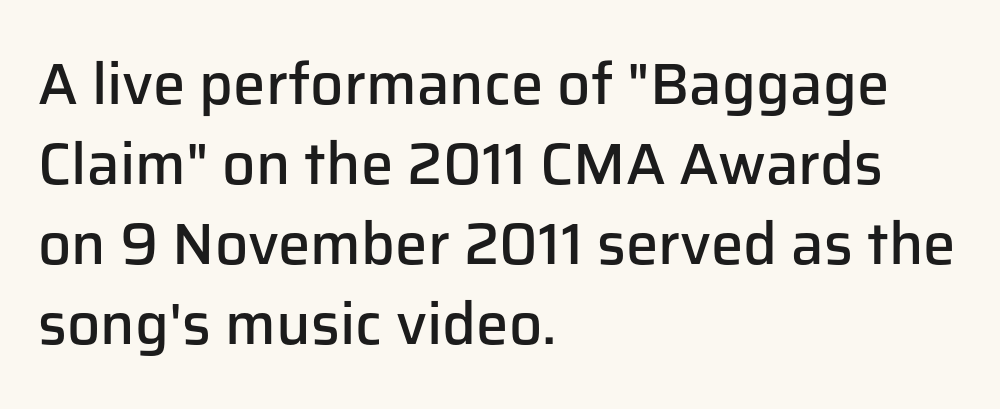
Q: Is the text bold? A: Semi-bold.
Q: Is the text italic (slanted)? A: No, it is upright.
Q: Is the typeface a serif or a sans-serif typeface? A: Sans-serif.
Q: Is the text underlined? A: No.
Q: How is the paragraph aligned? A: Left-aligned.
Q: Is the spacing between letters normal or unusually wide? A: Normal.
Q: Is the spacing between lines tight, normal or loose? A: Normal.
Q: Width (condensed, normal, or wide)? A: Normal.
Q: Stroke contrast? A: Low.
Q: x-height? A: Medium.
Q: Monospaced? A: No.
